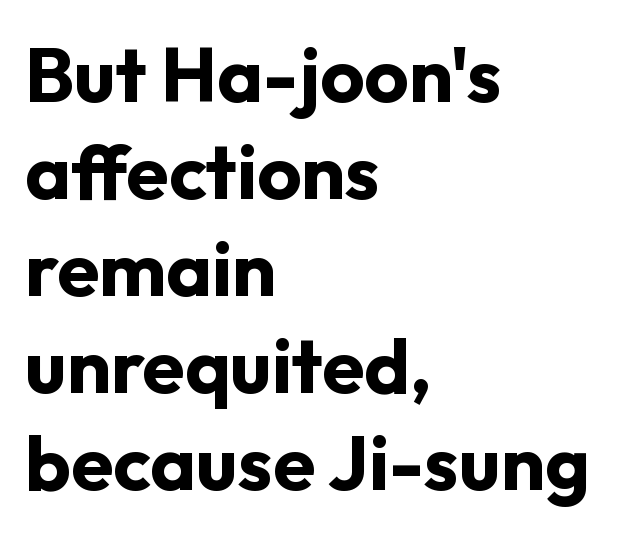
The image shows 77 px bold sans-serif type, upright; set left-aligned, normal line spacing (1.26x), normal letter spacing, not underlined; low stroke contrast and a medium x-height.
